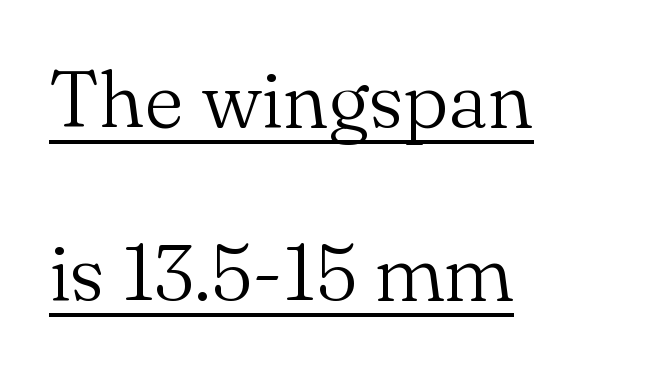
The image shows 79 px light serif type, upright; set left-aligned, loose line spacing (2.19x), normal letter spacing, underlined; medium stroke contrast and a small x-height.
